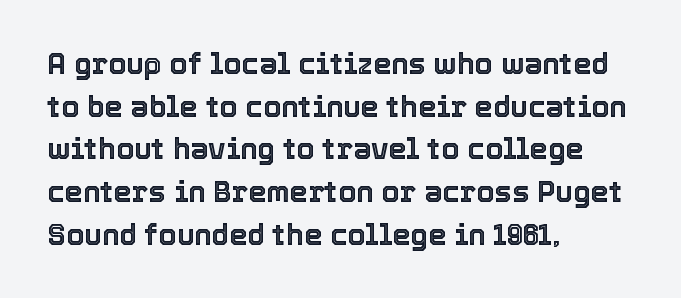
The image shows 29 px text type, upright; set left-aligned, normal line spacing (1.47x), normal letter spacing, not underlined; a medium x-height.
